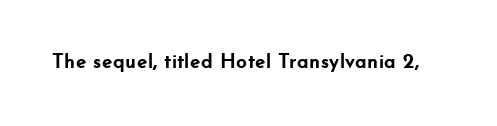
The letterforms sit shoulder to shoulder at normal distance. These lines were composed using upright roman letters. Check the space under the baseline: it is left empty. The sample has been set heavy, in full bold.
